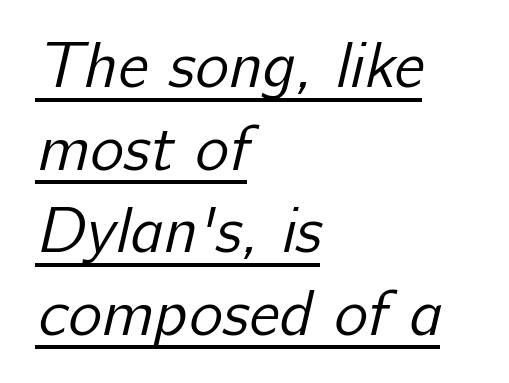
The image shows 64 px regular-weight sans-serif type; set left-aligned, normal line spacing (1.29x), normal letter spacing, underlined; low stroke contrast and a medium x-height.
